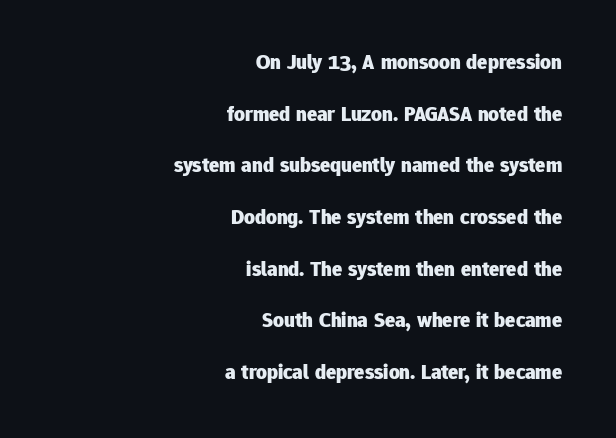
Q: Is the text bold? A: Yes.
Q: Is the text italic (slanted)? A: No, it is upright.
Q: Is the text underlined? A: No.
Q: How is the paragraph aligned? A: Right-aligned.
Q: Is the spacing between letters normal or unusually wide? A: Normal.
Q: Is the spacing between lines tight, normal or loose? A: Loose.
